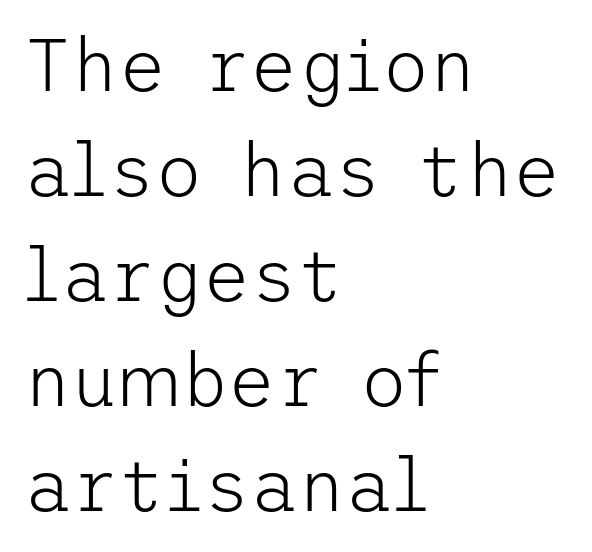
{"serif": "no", "italic": "no", "bold": "no", "weight": "light", "width": "normal", "stroke_contrast": "low", "x_height": "medium", "underline": "no", "align": "left", "line_spacing": "normal", "line_spacing_ratio": 1.44, "letter_spacing": "normal", "letter_spacing_em": 0.0, "glyph_px": 73}
